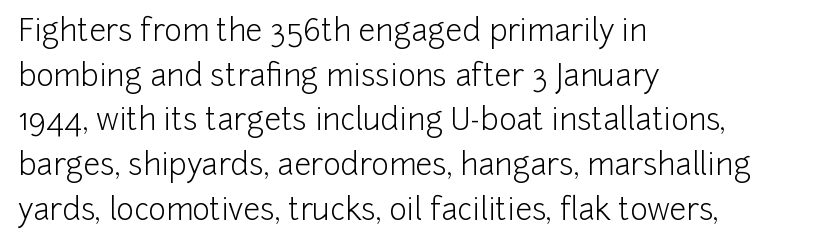
The image shows 30 px light sans-serif type, upright; set left-aligned, normal line spacing (1.49x), normal letter spacing, not underlined; low stroke contrast and a medium x-height.
